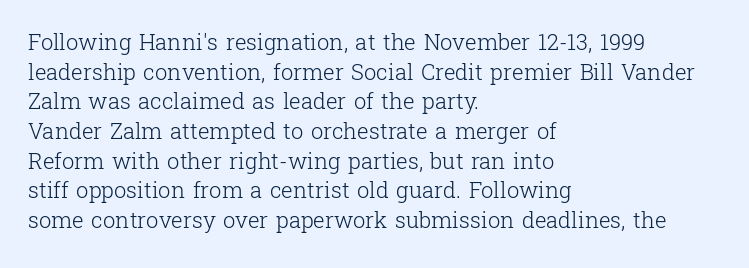
Unmarked baselines from the first word to the last. The designer left line spacing at the default. The rendering anchors every line to the left-hand side. The gaps between neighbouring characters are ordinary and unremarkable. The type sits square on the baseline with zero lean.
